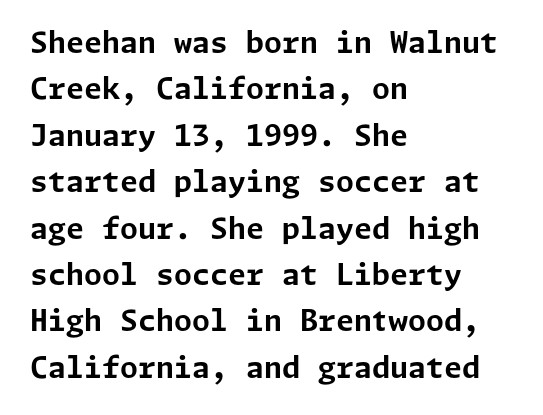
The font family rendered here belongs to the sans-serif group. Successive baselines arrive at the customary interval. Notice how the stems are strictly vertical — no italics here. The font is running at its bold setting. No extra tracking has been applied to these lines.
